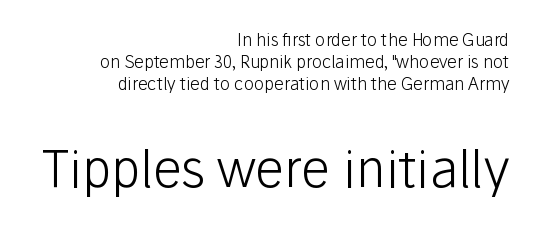
A typesetter would call this leading conventional body-copy spacing. The letters advance in unequal steps, a hallmark of proportional type. Glance below the letters and you will spot only blank space. Heft: none added — not bold.
